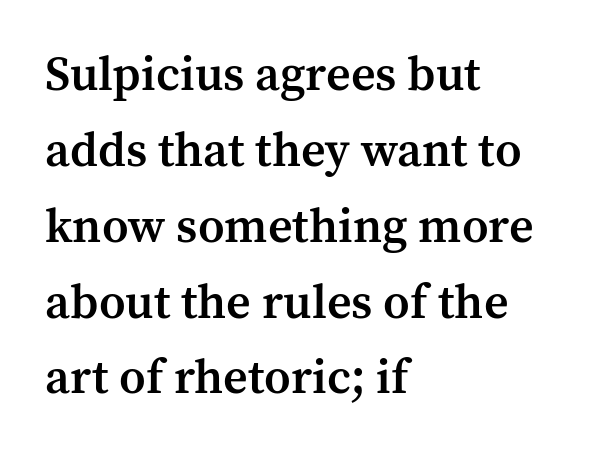
Q: Is the text bold? A: Semi-bold.
Q: Is the text italic (slanted)? A: No, it is upright.
Q: Is the typeface a serif or a sans-serif typeface? A: Serif.
Q: Is the text underlined? A: No.
Q: How is the paragraph aligned? A: Left-aligned.
Q: Is the spacing between letters normal or unusually wide? A: Normal.
Q: Is the spacing between lines tight, normal or loose? A: Normal.
Q: Width (condensed, normal, or wide)? A: Normal.
Q: Stroke contrast? A: Medium.
Q: x-height? A: Medium.
Q: Monospaced? A: No.
